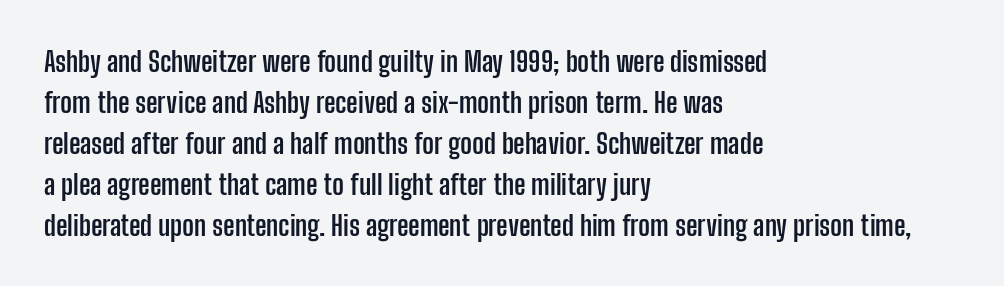
Q: Is the text bold? A: Yes.
Q: Is the text italic (slanted)? A: No, it is upright.
Q: Is the typeface a serif or a sans-serif typeface? A: Sans-serif.
Q: Is the text underlined? A: No.
Q: How is the paragraph aligned? A: Left-aligned.
Q: Is the spacing between letters normal or unusually wide? A: Normal.
Q: Is the spacing between lines tight, normal or loose? A: Normal.
Q: Width (condensed, normal, or wide)? A: Condensed.
Q: Stroke contrast? A: Low.
Q: x-height? A: Medium.
Q: Monospaced? A: No.
